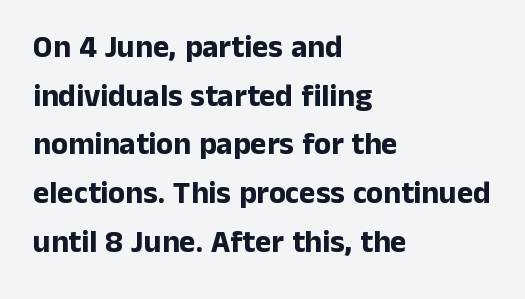
Q: Is the text bold? A: Yes.
Q: Is the text italic (slanted)? A: No, it is upright.
Q: Is the typeface a serif or a sans-serif typeface? A: Sans-serif.
Q: Is the text underlined? A: No.
Q: How is the paragraph aligned? A: Left-aligned.
Q: Is the spacing between letters normal or unusually wide? A: Normal.
Q: Is the spacing between lines tight, normal or loose? A: Normal.
Q: Width (condensed, normal, or wide)? A: Normal.
Q: Stroke contrast? A: Low.
Q: x-height? A: Medium.
Q: Monospaced? A: No.
